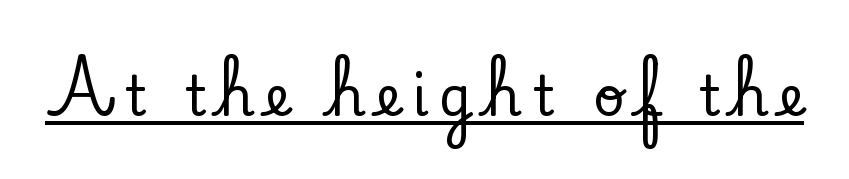
Q: Is the text italic (slanted)? A: No, it is upright.
Q: Is the typeface a serif or a sans-serif typeface? A: Serif.
Q: Is the text underlined? A: Yes.
Q: Is the spacing between letters normal or unusually wide? A: Unusually wide.
Q: Width (condensed, normal, or wide)? A: Normal.
Q: Stroke contrast? A: Low.
Q: x-height? A: Small.
Q: Monospaced? A: No.
